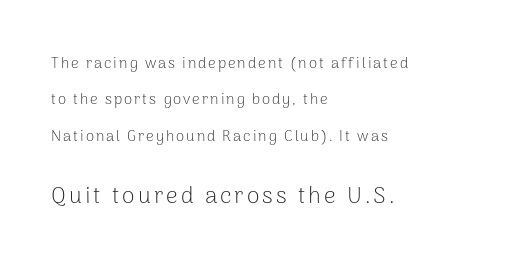
The image shows 23 px text type, upright; set left-aligned, loose line spacing (2.42x), not underlined; the second (bottom) block is 1.53x larger.
